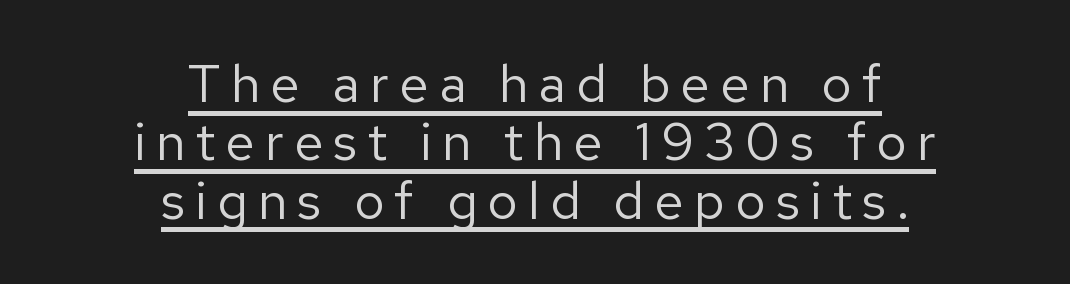
Q: Is the text bold? A: No.
Q: Is the text italic (slanted)? A: No, it is upright.
Q: Is the typeface a serif or a sans-serif typeface? A: Sans-serif.
Q: Is the text underlined? A: Yes.
Q: How is the paragraph aligned? A: Centered.
Q: Is the spacing between lines tight, normal or loose? A: Tight.
Q: Width (condensed, normal, or wide)? A: Normal.
Q: Stroke contrast? A: Low.
Q: x-height? A: Medium.
Q: Monospaced? A: No.
